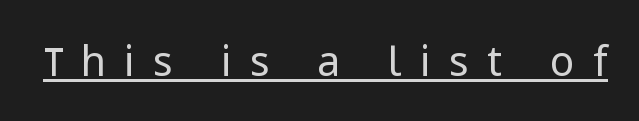
This is sans-serif lettering, the kind often seen on screens and signage. Note the varied advance widths — an 'i' is clearly narrower than an 'm'. Notice how a bar underscores the lettering throughout. Stem width sits at or under what a default text font uses. Posture: straight, roman, zero tilt. Tracking here is generous; glyphs stand well apart from one another.
